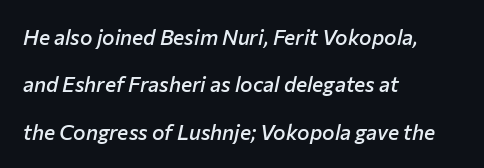
The image shows 21 px text type, italic (leaning right); set left-aligned, loose line spacing (2.26x), normal letter spacing, not underlined.
